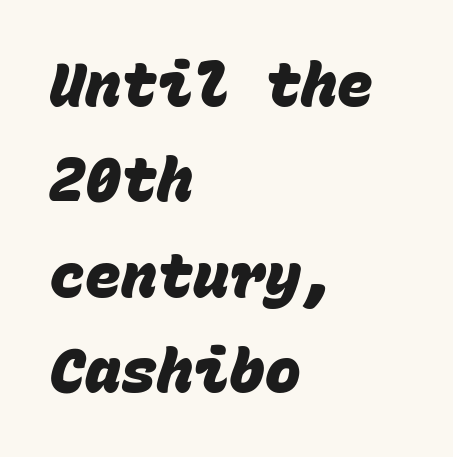
The image shows 60 px heavy sans-serif type, monospaced; set left-aligned, normal line spacing (1.59x), normal letter spacing, not underlined; low stroke contrast and a large x-height.
